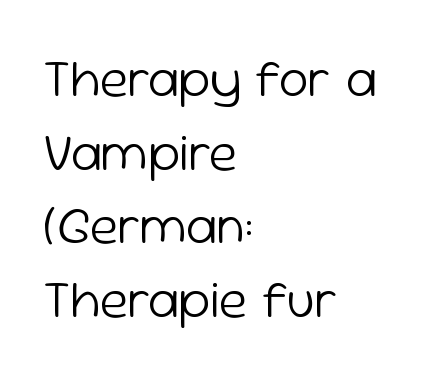
Q: Is the text bold? A: No.
Q: Is the text italic (slanted)? A: No, it is upright.
Q: Is the typeface a serif or a sans-serif typeface? A: Sans-serif.
Q: Is the text underlined? A: No.
Q: How is the paragraph aligned? A: Left-aligned.
Q: Is the spacing between letters normal or unusually wide? A: Normal.
Q: Is the spacing between lines tight, normal or loose? A: Normal.
Q: Width (condensed, normal, or wide)? A: Normal.
Q: Stroke contrast? A: Low.
Q: x-height? A: Medium.
Q: Monospaced? A: No.
